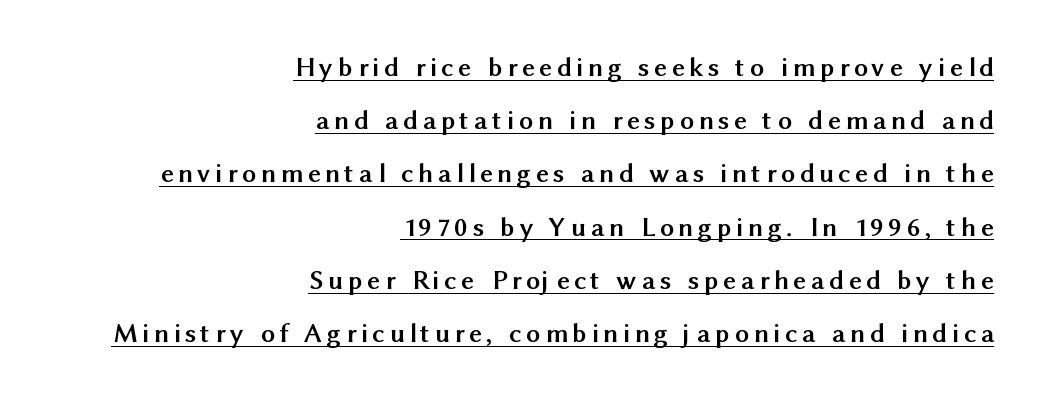
Q: Is the text bold? A: Yes.
Q: Is the text italic (slanted)? A: No, it is upright.
Q: Is the typeface a serif or a sans-serif typeface? A: Sans-serif.
Q: Is the text underlined? A: Yes.
Q: How is the paragraph aligned? A: Right-aligned.
Q: Is the spacing between lines tight, normal or loose? A: Loose.
Q: Width (condensed, normal, or wide)? A: Normal.
Q: Stroke contrast? A: Medium.
Q: x-height? A: Medium.
Q: Monospaced? A: No.
